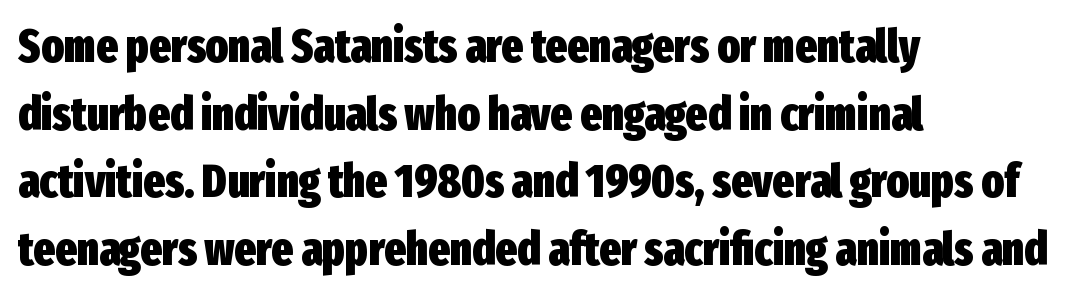
The image shows 46 px heavy, condensed sans-serif type, upright; set left-aligned, normal line spacing (1.47x), normal letter spacing, not underlined; low stroke contrast and a medium x-height.
